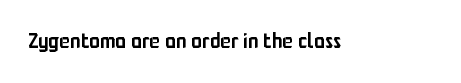
There is no visible air inserted between adjacent glyphs. The characters look somewhat weighty, a semibold short of true bold. Check the space under the baseline: it is left empty. Ascenders rise straight up at ninety degrees.
